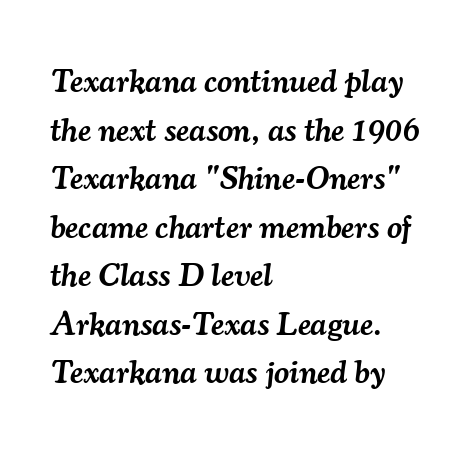
The image shows 33 px semibold serif type, italic (leaning right); set left-aligned, normal line spacing (1.47x), normal letter spacing, not underlined; medium stroke contrast and a small x-height.
